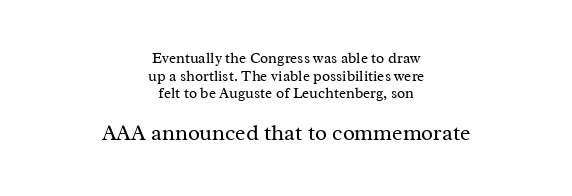
{"italic": "no", "bold": "no", "underline": "no", "align": "center", "line_spacing_ratio": 1.17, "letter_spacing": "normal", "letter_spacing_em": 0.0, "larger_block": "second", "size_ratio": 1.47, "glyph_px": 22}
